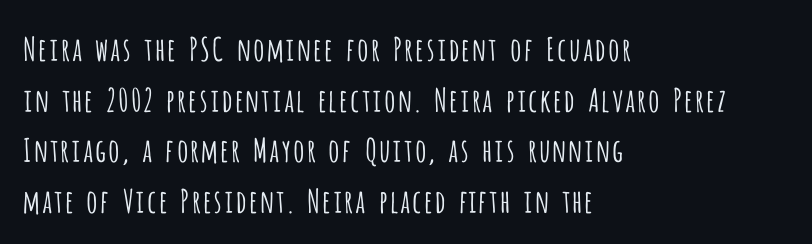
Q: Is the text bold? A: No.
Q: Is the text italic (slanted)? A: No, it is upright.
Q: Is the typeface a serif or a sans-serif typeface? A: Sans-serif.
Q: Is the text underlined? A: No.
Q: How is the paragraph aligned? A: Left-aligned.
Q: Is the spacing between letters normal or unusually wide? A: Normal.
Q: Is the spacing between lines tight, normal or loose? A: Normal.
Q: Width (condensed, normal, or wide)? A: Condensed.
Q: Stroke contrast? A: Low.
Q: x-height? A: Large.
Q: Monospaced? A: No.
